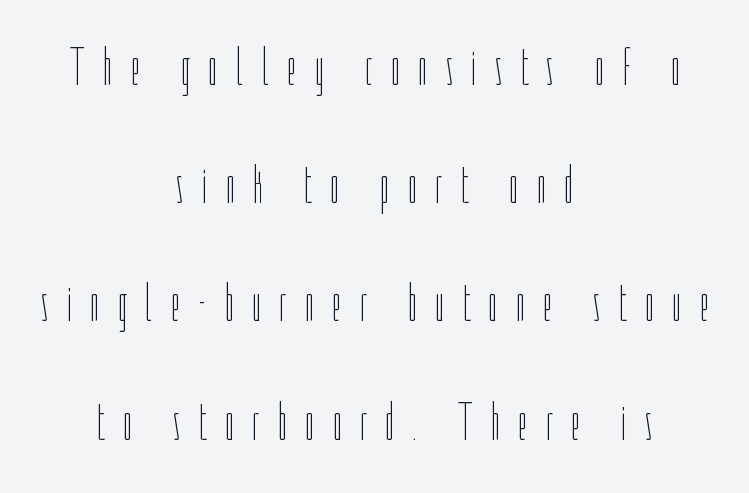
{"italic": "no", "bold": "no", "weight": "thin", "width": "condensed", "stroke_contrast": "low", "x_height": "medium", "monospaced": "no", "underline": "no", "align": "center", "line_spacing": "loose", "line_spacing_ratio": 2.23, "letter_spacing": "wide", "letter_spacing_em": 0.32, "glyph_px": 53}
